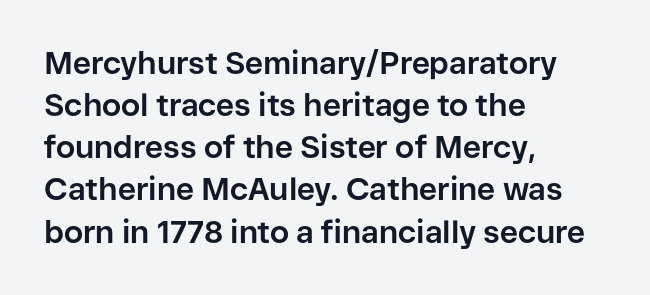
Q: Is the text bold? A: Yes.
Q: Is the text italic (slanted)? A: No, it is upright.
Q: Is the typeface a serif or a sans-serif typeface? A: Sans-serif.
Q: Is the text underlined? A: No.
Q: How is the paragraph aligned? A: Left-aligned.
Q: Is the spacing between letters normal or unusually wide? A: Normal.
Q: Is the spacing between lines tight, normal or loose? A: Normal.
Q: Width (condensed, normal, or wide)? A: Normal.
Q: Stroke contrast? A: Low.
Q: x-height? A: Medium.
Q: Monospaced? A: No.
